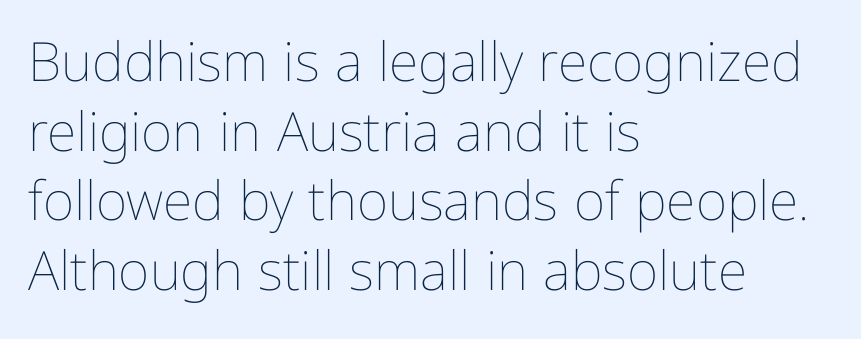
Q: Is the text bold? A: No.
Q: Is the text italic (slanted)? A: No, it is upright.
Q: Is the text underlined? A: No.
Q: How is the paragraph aligned? A: Left-aligned.
Q: Is the spacing between letters normal or unusually wide? A: Normal.
Q: Is the spacing between lines tight, normal or loose? A: Normal.
Q: Width (condensed, normal, or wide)? A: Condensed.
Q: Stroke contrast? A: Low.
Q: x-height? A: Medium.
Q: Monospaced? A: No.
